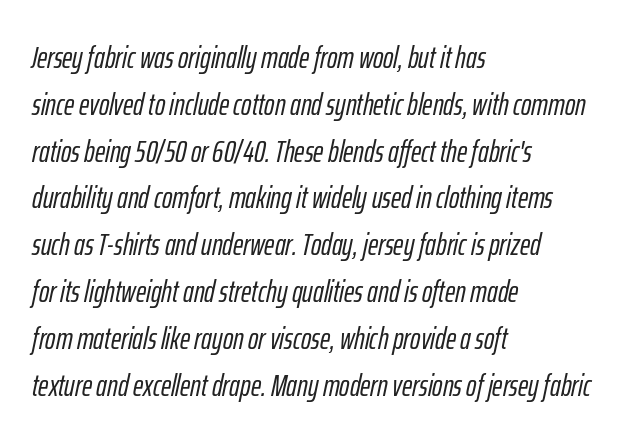
{"italic": "yes", "lean": "right", "slant_degrees": 12, "width": "condensed", "stroke_contrast": "low", "x_height": "medium", "monospaced": "no", "underline": "no", "align": "left", "line_spacing": "normal", "line_spacing_ratio": 1.51, "letter_spacing": "normal", "letter_spacing_em": 0.0, "glyph_px": 31}
